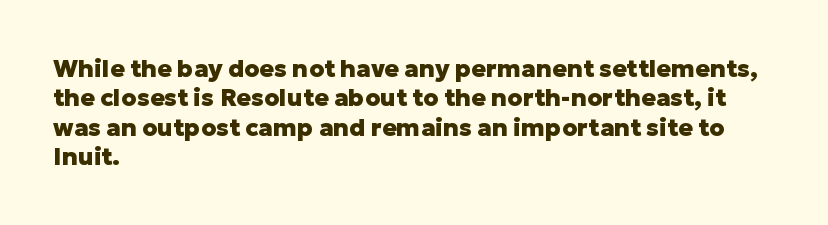
The image shows 24 px bold type, upright; set left-aligned, line spacing 1.22x, normal letter spacing, not underlined.
